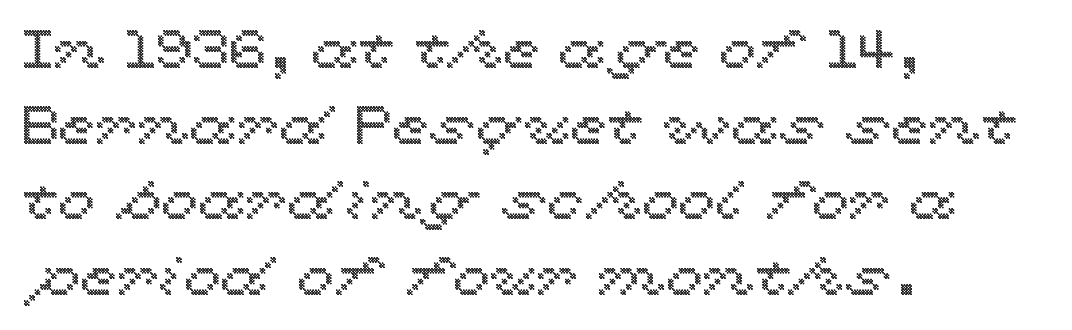
{"width": "wide", "x_height": "medium", "monospaced": "no", "underline": "no", "align": "left", "line_spacing": "normal", "line_spacing_ratio": 1.4, "letter_spacing": "normal", "letter_spacing_em": 0.0, "glyph_px": 54}
